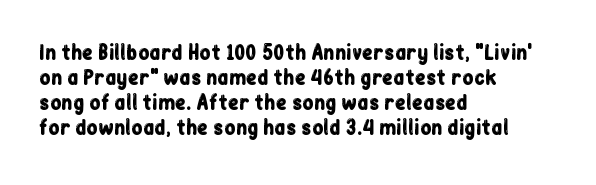
Q: Is the text italic (slanted)? A: No, it is upright.
Q: Is the text underlined? A: No.
Q: How is the paragraph aligned? A: Left-aligned.
Q: Is the spacing between letters normal or unusually wide? A: Normal.
Q: Is the spacing between lines tight, normal or loose? A: Normal.
